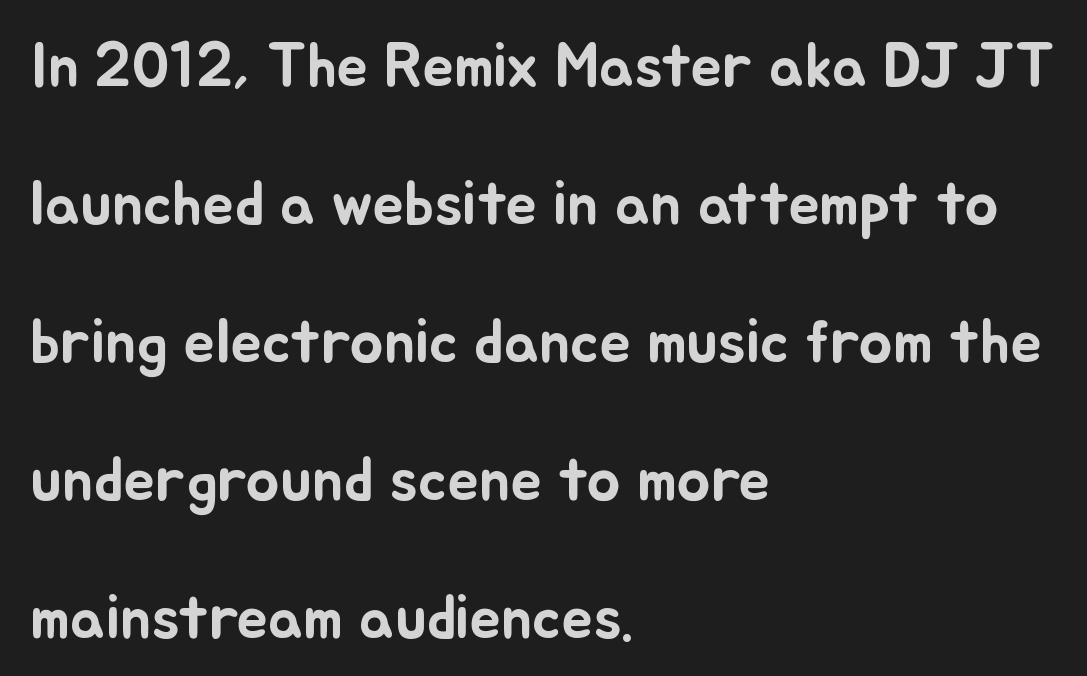
The image shows 63 px text type, upright; set left-aligned, loose line spacing (2.19x), normal letter spacing, not underlined; low stroke contrast and a small x-height.
